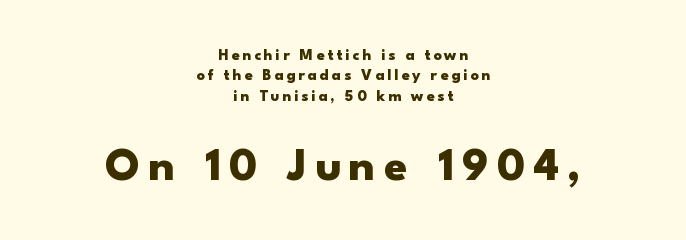
Q: Is the text bold? A: Yes.
Q: Is the text italic (slanted)? A: No, it is upright.
Q: Is the typeface a serif or a sans-serif typeface? A: Sans-serif.
Q: Is the text underlined? A: No.
Q: How is the paragraph aligned? A: Centered.
Q: Is the spacing between lines tight, normal or loose? A: Normal.
Q: Which block of text is set in a larger size, the first (top) or the second (bottom)? A: The second (bottom) one.
Q: Width (condensed, normal, or wide)? A: Wide.
Q: Stroke contrast? A: Low.
Q: x-height? A: Small.
Q: Monospaced? A: No.
